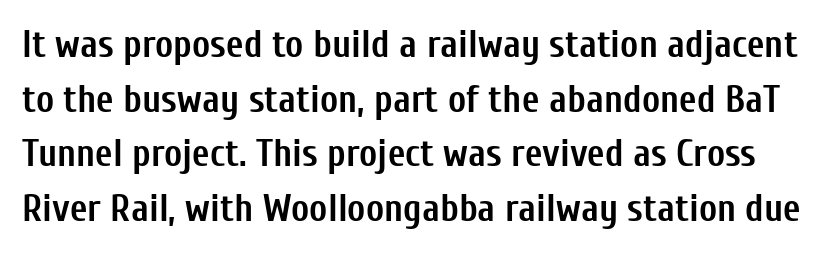
The image shows 38 px semibold, condensed sans-serif type, upright; set normal line spacing (1.44x), normal letter spacing, not underlined; low stroke contrast and a medium x-height.
